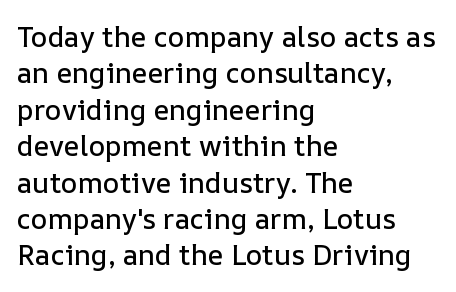
Q: Is the text italic (slanted)? A: No, it is upright.
Q: Is the text underlined? A: No.
Q: How is the paragraph aligned? A: Left-aligned.
Q: Is the spacing between letters normal or unusually wide? A: Normal.
Q: Is the spacing between lines tight, normal or loose? A: Normal.
Q: Width (condensed, normal, or wide)? A: Normal.
Q: Stroke contrast? A: Low.
Q: x-height? A: Medium.
Q: Monospaced? A: No.
